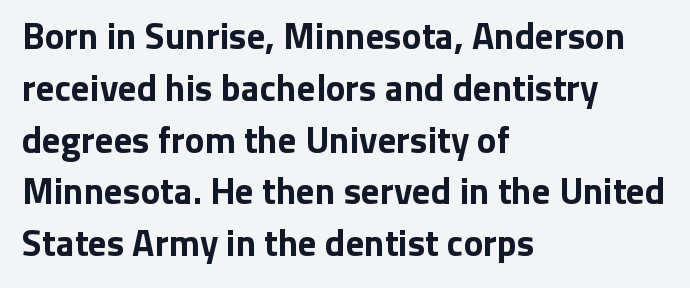
Q: Is the text bold? A: Yes.
Q: Is the text italic (slanted)? A: No, it is upright.
Q: Is the typeface a serif or a sans-serif typeface? A: Sans-serif.
Q: Is the text underlined? A: No.
Q: How is the paragraph aligned? A: Left-aligned.
Q: Is the spacing between letters normal or unusually wide? A: Normal.
Q: Is the spacing between lines tight, normal or loose? A: Normal.
Q: Width (condensed, normal, or wide)? A: Normal.
Q: Stroke contrast? A: Low.
Q: x-height? A: Medium.
Q: Monospaced? A: No.
